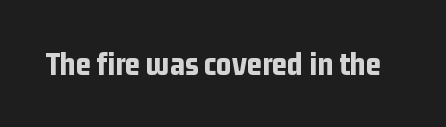
Q: Is the text bold? A: Yes.
Q: Is the text italic (slanted)? A: No, it is upright.
Q: Is the typeface a serif or a sans-serif typeface? A: Sans-serif.
Q: Is the text underlined? A: No.
Q: Is the spacing between letters normal or unusually wide? A: Normal.
Q: Width (condensed, normal, or wide)? A: Condensed.
Q: Stroke contrast? A: Low.
Q: x-height? A: Medium.
Q: Monospaced? A: No.
